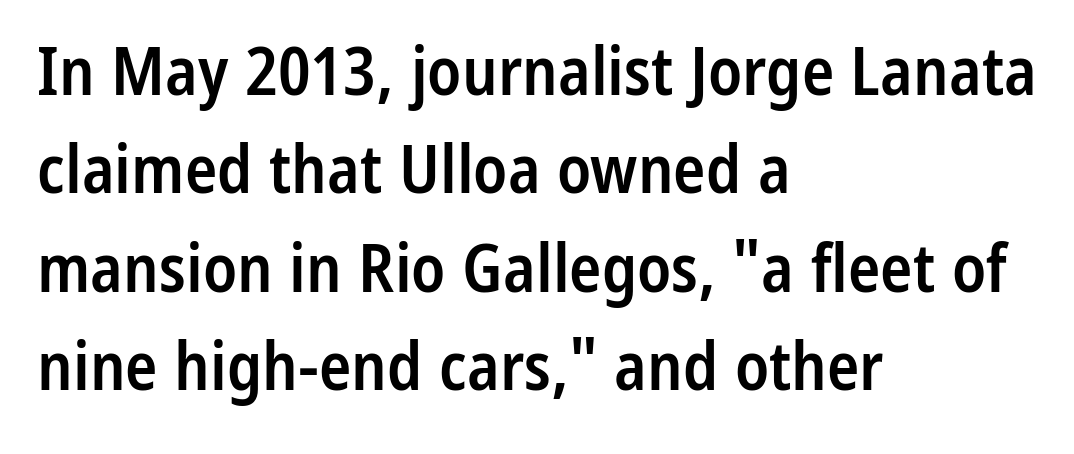
The image shows 67 px semibold, condensed sans-serif type, upright; set left-aligned, normal line spacing (1.47x), normal letter spacing, not underlined; low stroke contrast and a medium x-height.
